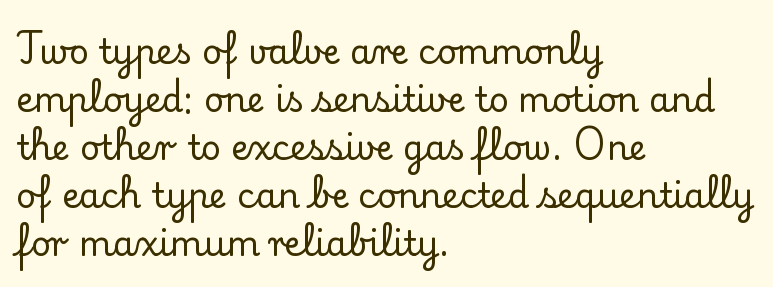
Serifs: yes, visible at the terminals of the letterforms. Spacing between characters is what you'd get straight out of the box. Is there any slant? The stems are plumb. A clean baseline with only descenders dipping below it. Casual observation: everything's shoved over to the left. Vertically, the passage feels balanced, rows spaced as you'd expect.
